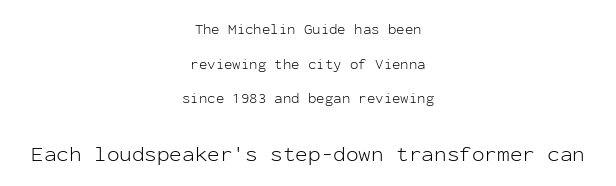
Q: Is the text bold? A: No.
Q: Is the text italic (slanted)? A: No, it is upright.
Q: Is the text underlined? A: No.
Q: How is the paragraph aligned? A: Centered.
Q: Is the spacing between letters normal or unusually wide? A: Normal.
Q: Is the spacing between lines tight, normal or loose? A: Loose.
Q: Which block of text is set in a larger size, the first (top) or the second (bottom)? A: The second (bottom) one.
